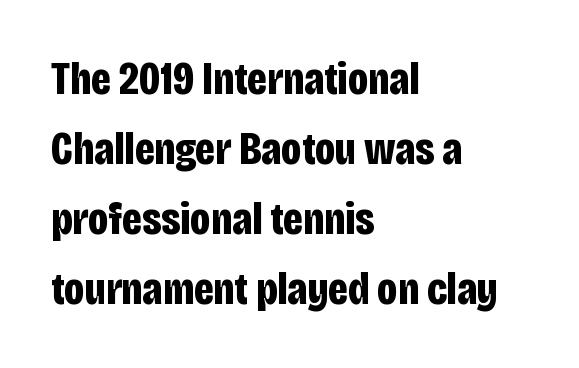
The image shows 46 px bold, condensed sans-serif type, upright; set left-aligned, normal line spacing (1.52x), normal letter spacing, not underlined; low stroke contrast and a large x-height.
